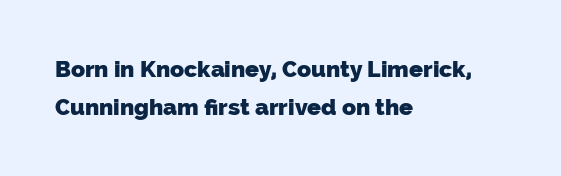
Words float on clear page, feet unadorned. The letters sit at their default tracking, neither squeezed nor spread. The paragraph shown leans on its left margin. The lines sit at an ordinary, default distance from one another.
